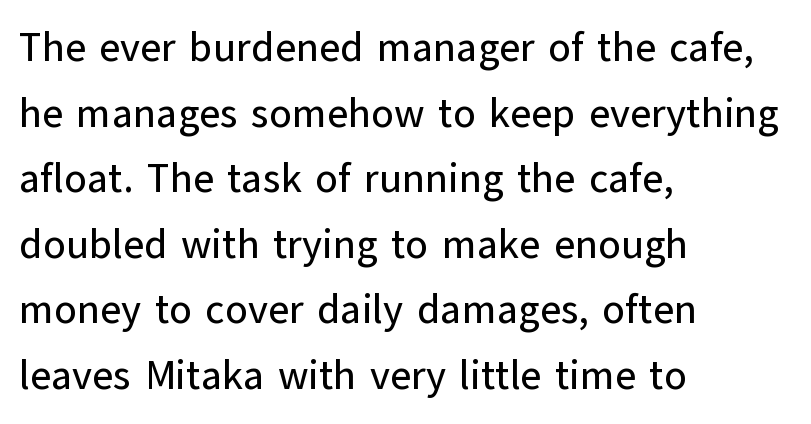
Is this a fixed-width face? No — the glyphs have proportional, varying widths. The specimen reads as upright at a glance. One-word summary of the alignment: left. Short note: letters normally spaced. Anything drawn beneath the words? Only blank space.
